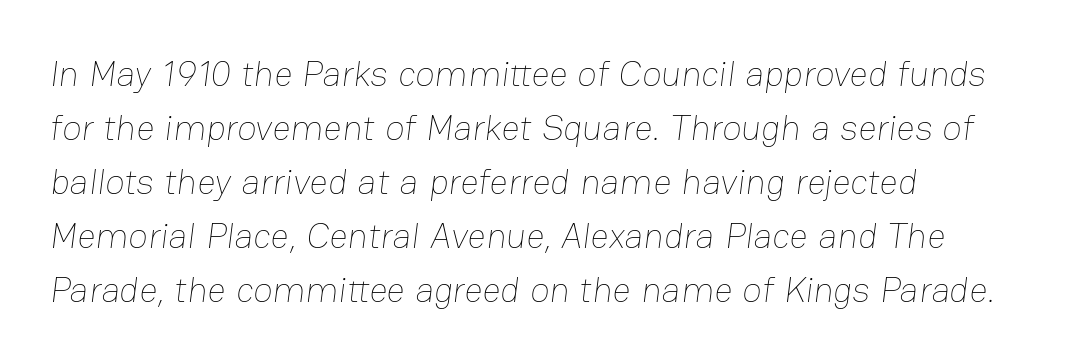
{"bold": "no", "weight": "thin", "width": "normal", "stroke_contrast": "low", "x_height": "medium", "monospaced": "no", "underline": "no", "align": "left", "line_spacing": "normal", "line_spacing_ratio": 1.5, "letter_spacing": "normal", "letter_spacing_em": 0.0, "glyph_px": 36}
